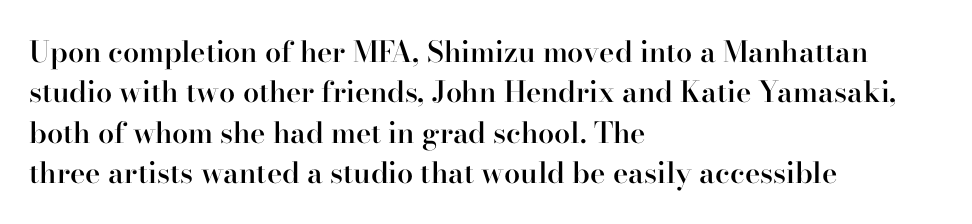
Q: Is the text bold? A: Semi-bold.
Q: Is the text italic (slanted)? A: No, it is upright.
Q: Is the typeface a serif or a sans-serif typeface? A: Serif.
Q: Is the text underlined? A: No.
Q: How is the paragraph aligned? A: Left-aligned.
Q: Is the spacing between letters normal or unusually wide? A: Normal.
Q: Is the spacing between lines tight, normal or loose? A: Normal.
Q: Width (condensed, normal, or wide)? A: Normal.
Q: Stroke contrast? A: High.
Q: x-height? A: Small.
Q: Monospaced? A: No.
